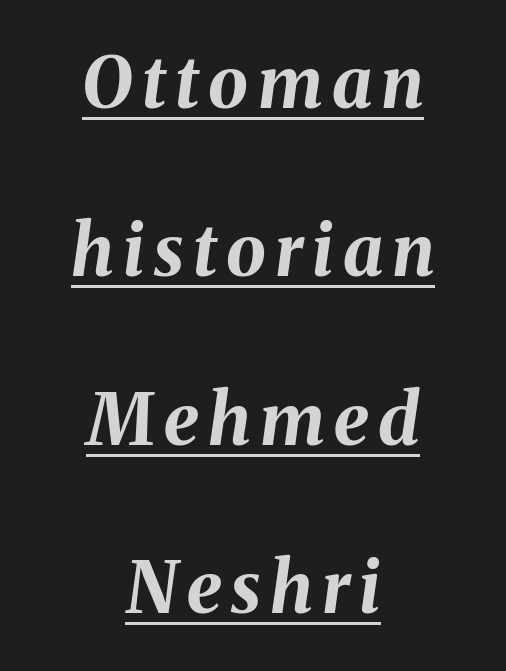
Q: Is the text bold? A: Yes.
Q: Is the text italic (slanted)? A: Yes, it leans right by about 8 degrees.
Q: Is the text underlined? A: Yes.
Q: How is the paragraph aligned? A: Centered.
Q: Is the spacing between lines tight, normal or loose? A: Loose.
Q: Width (condensed, normal, or wide)? A: Normal.
Q: Stroke contrast? A: Medium.
Q: x-height? A: Medium.
Q: Monospaced? A: No.
